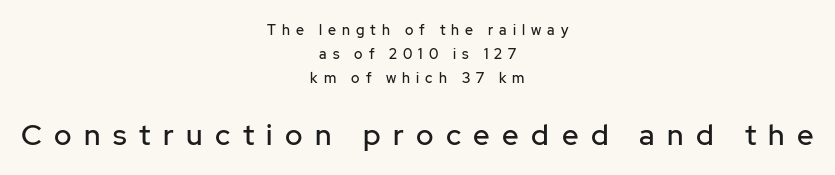
Q: Is the text italic (slanted)? A: No, it is upright.
Q: Is the typeface a serif or a sans-serif typeface? A: Sans-serif.
Q: Is the text underlined? A: No.
Q: How is the paragraph aligned? A: Centered.
Q: Is the spacing between letters normal or unusually wide? A: Unusually wide.
Q: Which block of text is set in a larger size, the first (top) or the second (bottom)? A: The second (bottom) one.
Q: Width (condensed, normal, or wide)? A: Normal.
Q: Stroke contrast? A: Low.
Q: x-height? A: Medium.
Q: Monospaced? A: No.
